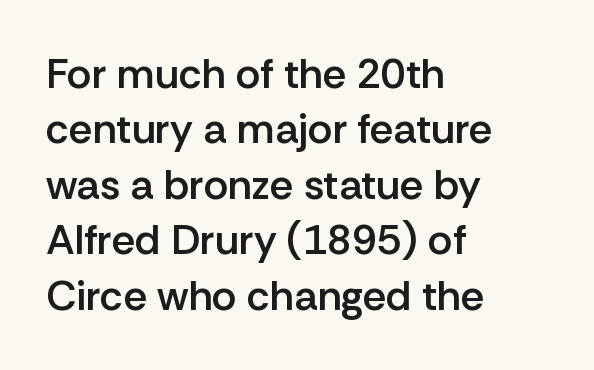
{"serif": "no", "italic": "no", "bold": "semi", "weight": "semibold", "width": "normal", "stroke_contrast": "low", "x_height": "medium", "monospaced": "no", "underline": "no", "align": "left", "line_spacing": "normal", "line_spacing_ratio": 1.32, "letter_spacing": "normal", "letter_spacing_em": 0.0, "glyph_px": 42}
